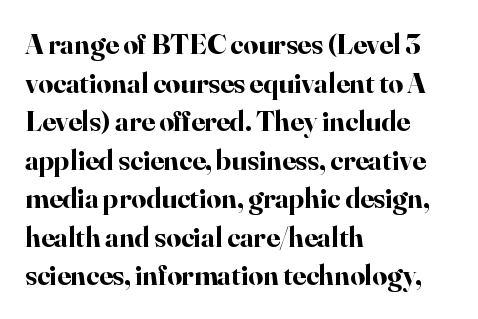
The image shows 29 px bold serif type, upright; set left-aligned, normal line spacing (1.33x), normal letter spacing, not underlined; high stroke contrast and a small x-height.
